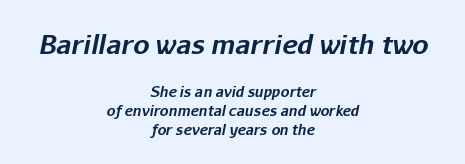
The baseline area is clear. The paragraph shown floats in the horizontal middle. Note: larger setting up top, smaller setting below. Observe the ordinary spacing: letters are neighbours, not strangers. Quick note: interline space is typical.
